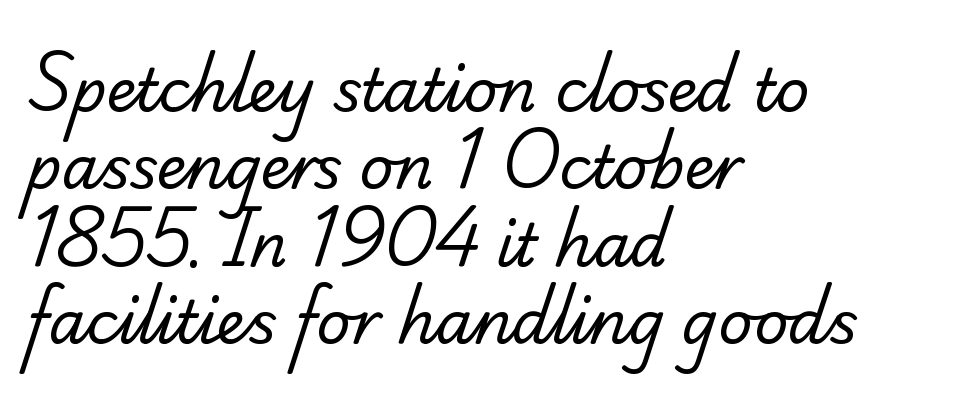
The image shows 59 px regular-weight serif type; set left-aligned, normal line spacing (1.31x), normal letter spacing, not underlined; low stroke contrast and a small x-height.
